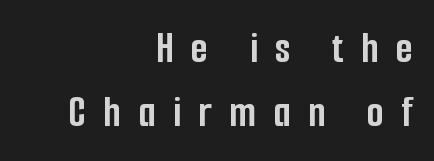
Q: Is the text bold? A: Yes.
Q: Is the text italic (slanted)? A: No, it is upright.
Q: Is the typeface a serif or a sans-serif typeface? A: Sans-serif.
Q: Is the text underlined? A: No.
Q: How is the paragraph aligned? A: Right-aligned.
Q: Is the spacing between letters normal or unusually wide? A: Unusually wide.
Q: Is the spacing between lines tight, normal or loose? A: Normal.
Q: Width (condensed, normal, or wide)? A: Condensed.
Q: Stroke contrast? A: Low.
Q: x-height? A: Medium.
Q: Monospaced? A: No.
